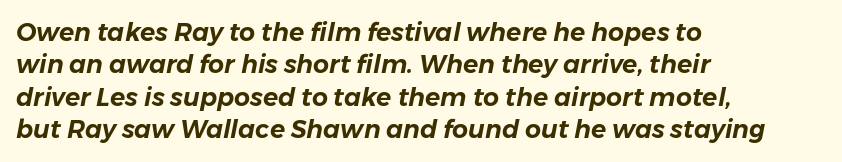
{"italic": "yes", "lean": "right", "slant_degrees": 11, "underline": "no", "align": "left", "line_spacing": "normal", "line_spacing_ratio": 1.3, "letter_spacing": "normal", "letter_spacing_em": 0.0, "glyph_px": 25}
